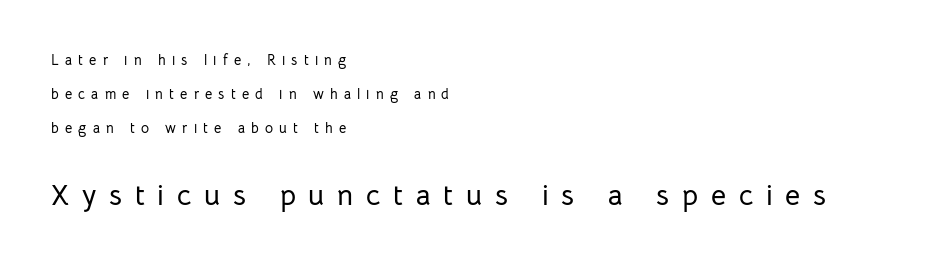
The image shows 29 px sans-serif type, upright; set left-aligned, loose line spacing (2.43x), unusually wide letter spacing (+0.44 em), not underlined; the second (bottom) block is 2.07x larger; low stroke contrast and a medium x-height.
